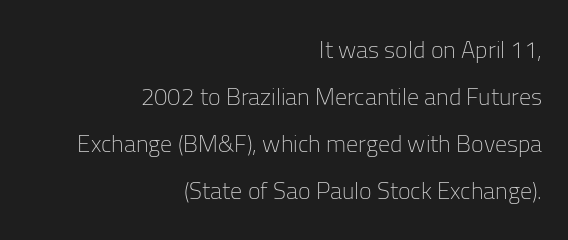
The image shows 24 px text type, upright; set right-aligned, loose line spacing (1.96x), normal letter spacing, not underlined.
